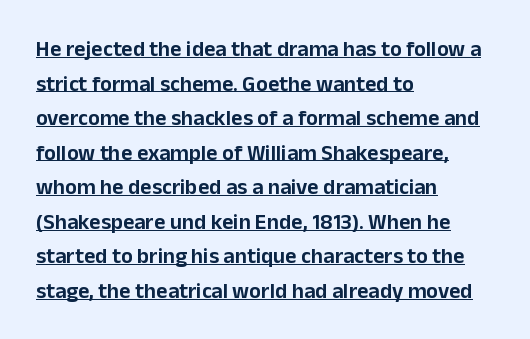
{"italic": "no", "underline": "yes", "align": "left", "line_spacing": "normal", "line_spacing_ratio": 1.57, "letter_spacing": "normal", "letter_spacing_em": 0.0, "glyph_px": 22}
